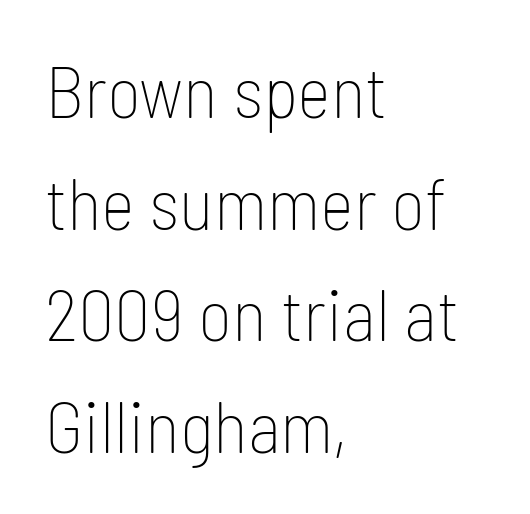
Q: Is the text bold? A: No.
Q: Is the text italic (slanted)? A: No, it is upright.
Q: Is the typeface a serif or a sans-serif typeface? A: Sans-serif.
Q: Is the text underlined? A: No.
Q: How is the paragraph aligned? A: Left-aligned.
Q: Is the spacing between letters normal or unusually wide? A: Normal.
Q: Is the spacing between lines tight, normal or loose? A: Normal.
Q: Width (condensed, normal, or wide)? A: Condensed.
Q: Stroke contrast? A: Low.
Q: x-height? A: Medium.
Q: Monospaced? A: No.
